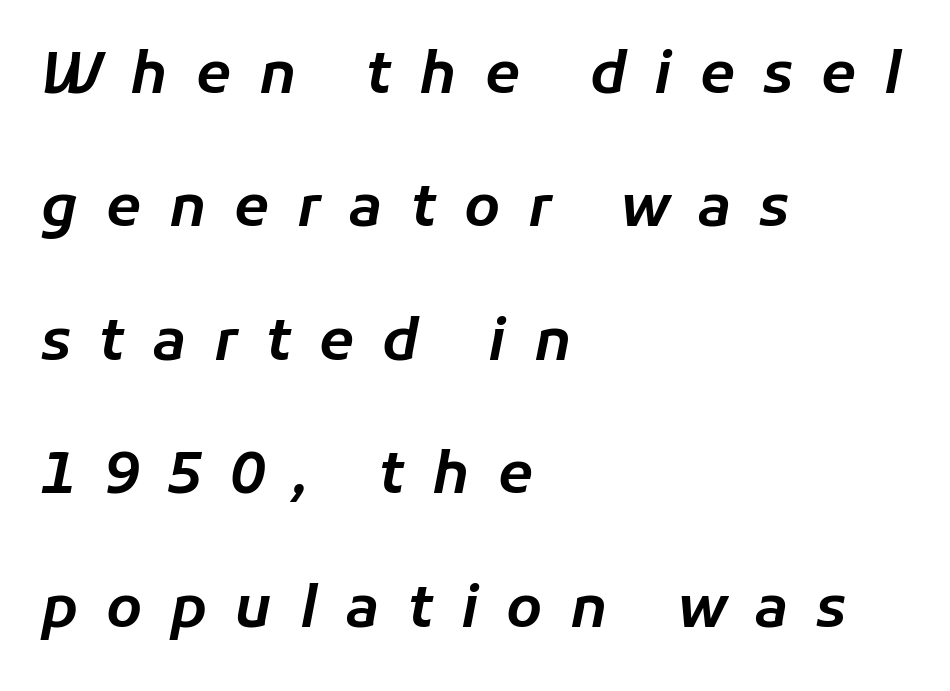
{"italic": "yes", "lean": "right", "slant_degrees": 11, "width": "normal", "stroke_contrast": "low", "x_height": "medium", "monospaced": "no", "underline": "no", "align": "left", "line_spacing": "loose", "line_spacing_ratio": 2.34, "letter_spacing": "wide", "letter_spacing_em": 0.49, "glyph_px": 57}
